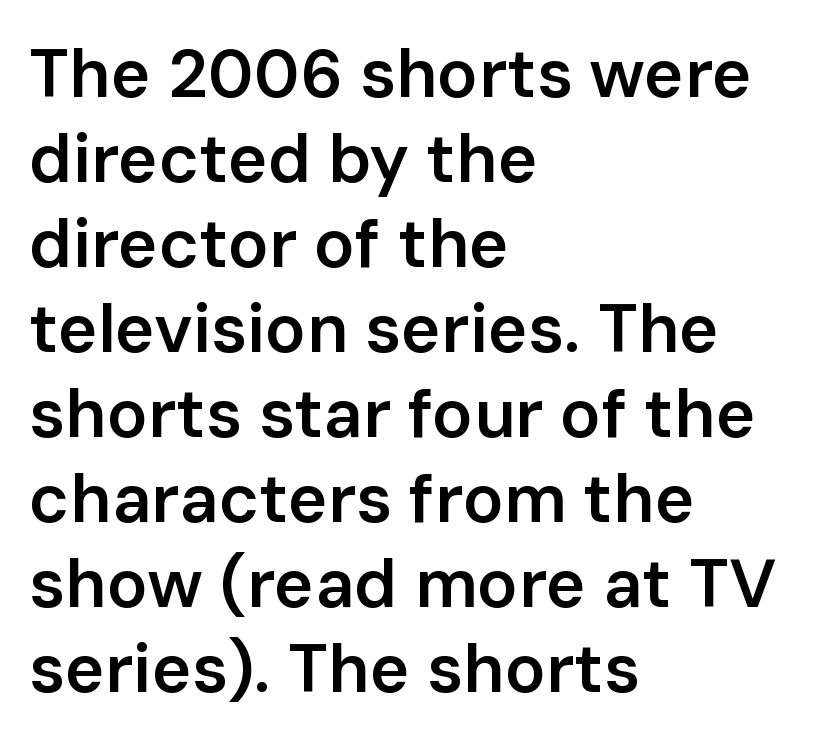
Q: Is the text bold? A: Semi-bold.
Q: Is the text italic (slanted)? A: No, it is upright.
Q: Is the typeface a serif or a sans-serif typeface? A: Sans-serif.
Q: Is the text underlined? A: No.
Q: How is the paragraph aligned? A: Left-aligned.
Q: Is the spacing between letters normal or unusually wide? A: Normal.
Q: Is the spacing between lines tight, normal or loose? A: Normal.
Q: Width (condensed, normal, or wide)? A: Normal.
Q: Stroke contrast? A: Low.
Q: x-height? A: Medium.
Q: Monospaced? A: No.
